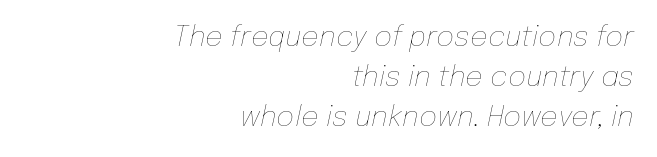
The image shows 28 px thin type, italic (leaning right); set right-aligned, normal line spacing (1.43x), normal letter spacing, not underlined; low stroke contrast and a medium x-height.
